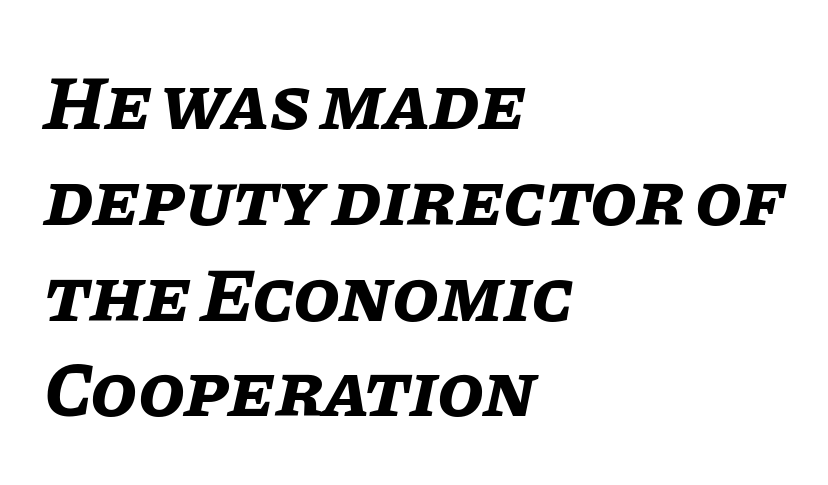
The image shows 76 px bold type, italic (leaning right); set left-aligned, normal line spacing (1.26x), normal letter spacing, not underlined; low stroke contrast and a large x-height.
